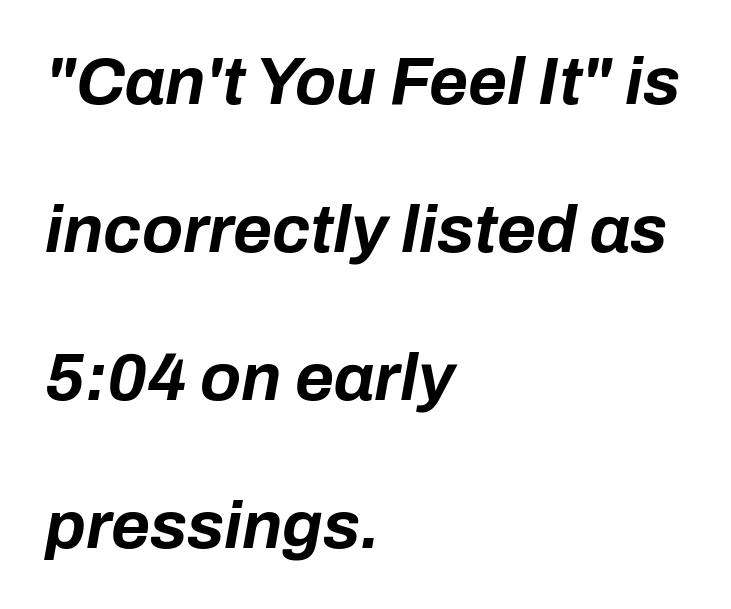
The image shows 67 px bold type, italic (leaning right); set left-aligned, loose line spacing (2.21x), normal letter spacing, not underlined; low stroke contrast and a medium x-height.
